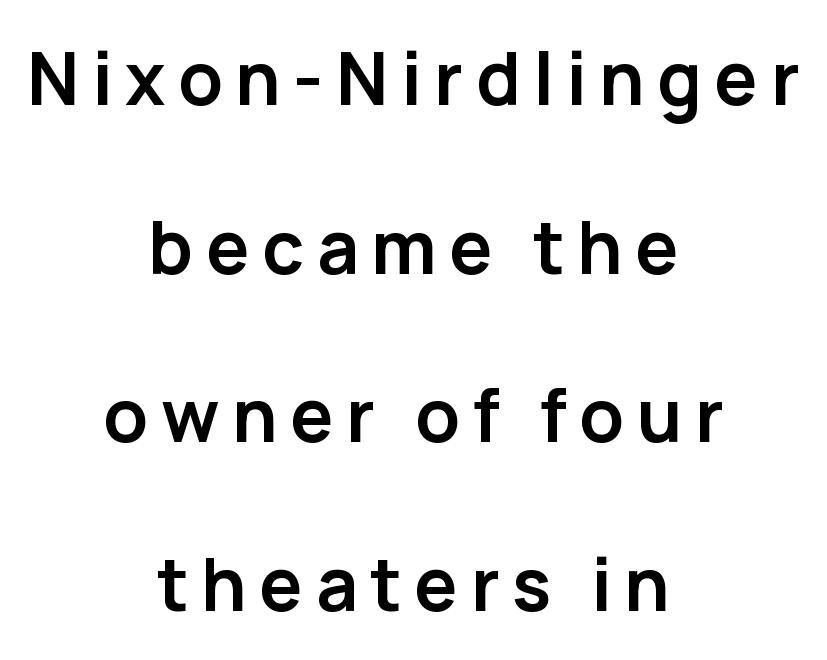
The image shows 73 px semibold sans-serif type, upright; set centered, loose line spacing (2.31x), not underlined; low stroke contrast and a medium x-height.
